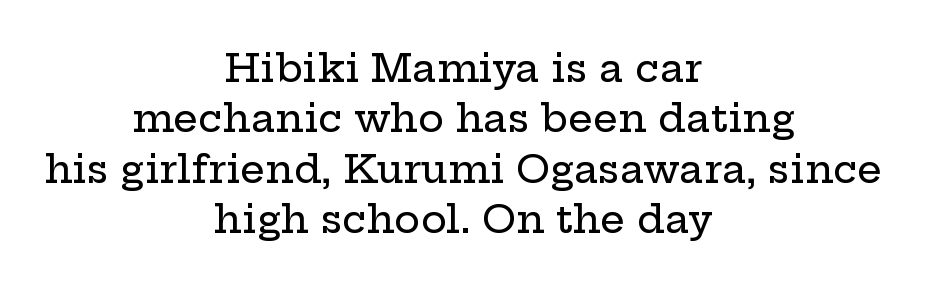
Short note: letters normally spaced. Character widths vary here, with narrow letters taking less room than wide ones. The type sits square on the baseline with zero lean. The passage shown stacks its lines at a standard gap.
